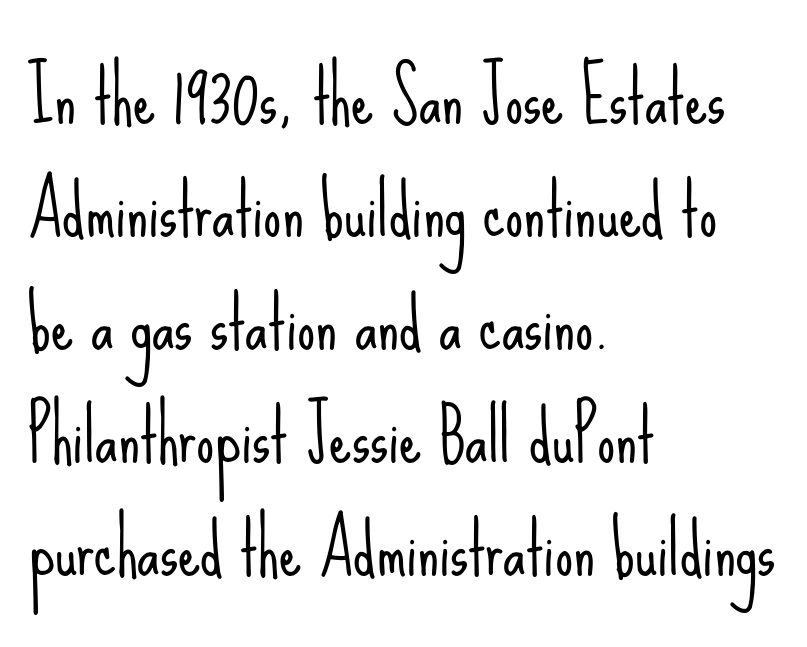
The image shows 71 px light, condensed sans-serif type, upright; set left-aligned, normal line spacing (1.59x), normal letter spacing, not underlined; low stroke contrast and a small x-height.
